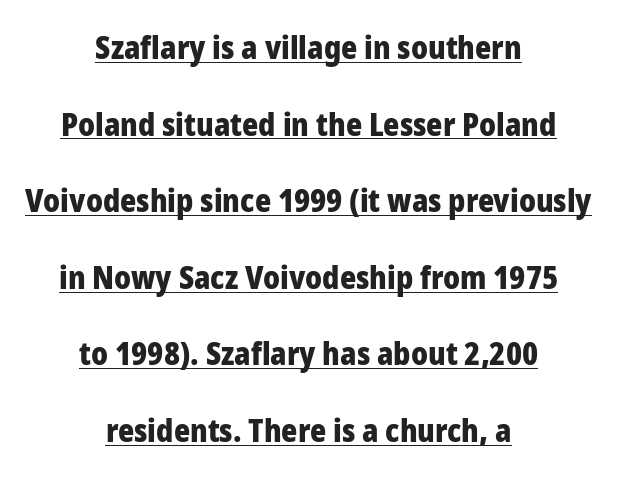
The lettering is marked with a stroke running underneath it. On the weight axis this lands at bold, roughly 700. You could not count columns in this text — the font is proportionally spaced. Are there feet on the stems? There aren't — it's a sans.
